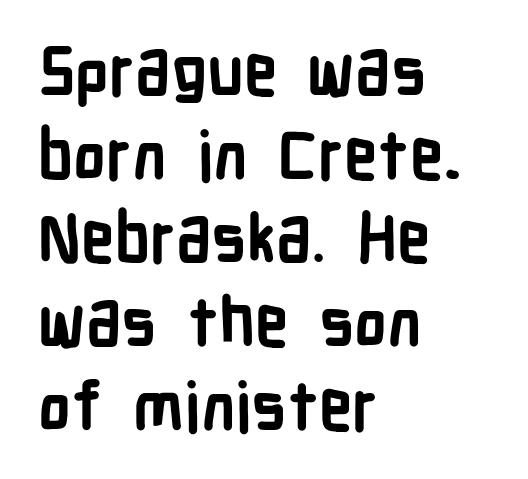
The string is rendered with underlining switched off. Do the characters align in a grid? No, the font is proportional. Tall strokes in this sample are plumb rather than angled. These lines are composed in type without serifs.
